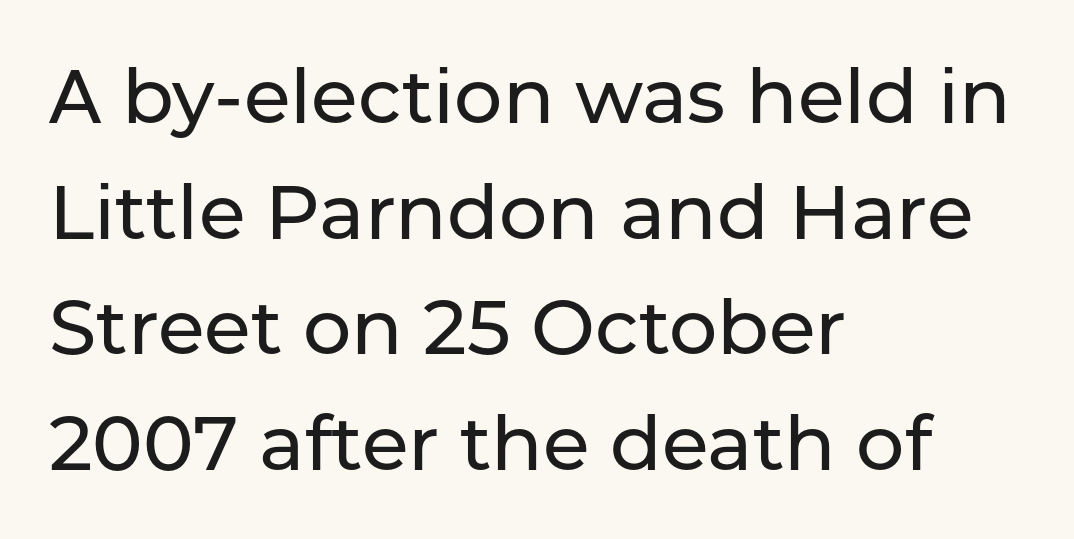
Q: Is the text italic (slanted)? A: No, it is upright.
Q: Is the typeface a serif or a sans-serif typeface? A: Sans-serif.
Q: Is the text underlined? A: No.
Q: How is the paragraph aligned? A: Left-aligned.
Q: Is the spacing between letters normal or unusually wide? A: Normal.
Q: Is the spacing between lines tight, normal or loose? A: Normal.
Q: Width (condensed, normal, or wide)? A: Normal.
Q: Stroke contrast? A: Low.
Q: x-height? A: Medium.
Q: Monospaced? A: No.
